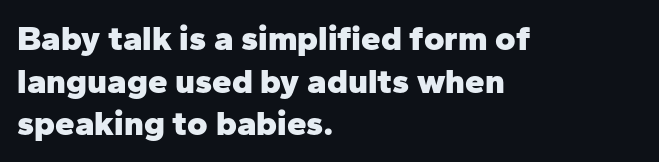
{"serif": "no", "italic": "no", "bold": "yes", "weight": "heavy", "width": "normal", "stroke_contrast": "low", "x_height": "medium", "monospaced": "no", "underline": "no", "align": "left", "line_spacing_ratio": 1.22, "letter_spacing": "normal", "letter_spacing_em": 0.0, "glyph_px": 35}
